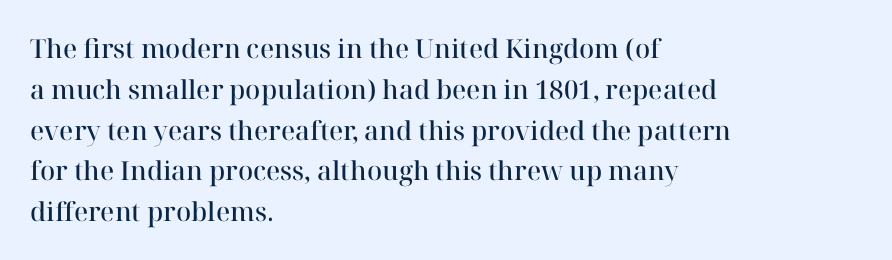
{"italic": "no", "bold": "semi", "underline": "no", "align": "left", "line_spacing": "normal", "line_spacing_ratio": 1.57, "letter_spacing": "normal", "letter_spacing_em": 0.0, "glyph_px": 26}
